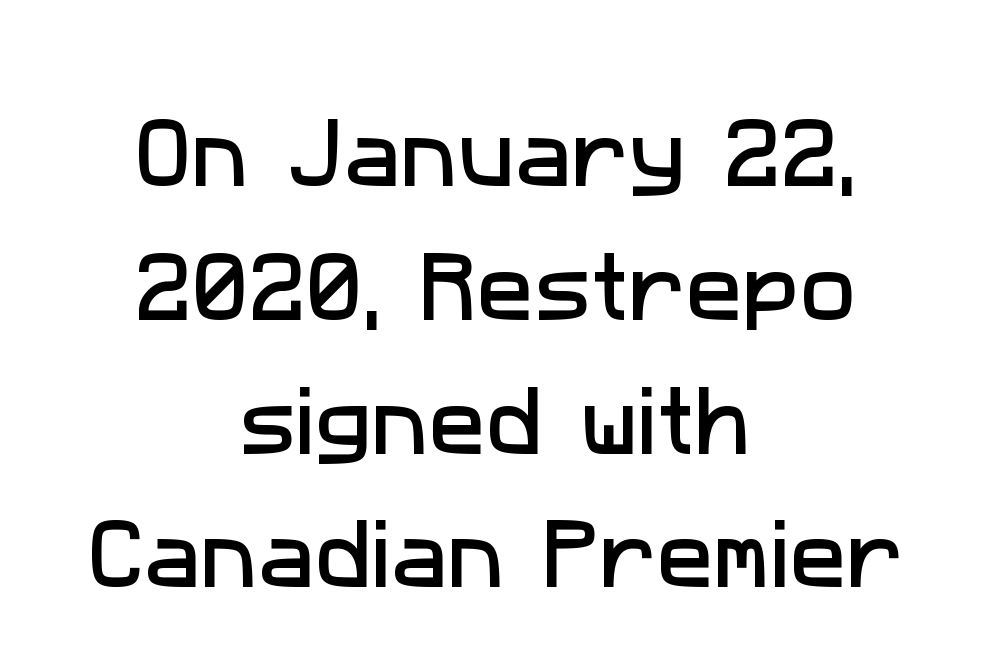
The passage shown is not underscored anywhere. Think of a printed novel: that variable character pitch is what you see here. The type family on display is of the sans-serif kind. Default kerning and tracking; the words read as compact shapes. Notice how the passage keeps no hard edge, just a central spine.
